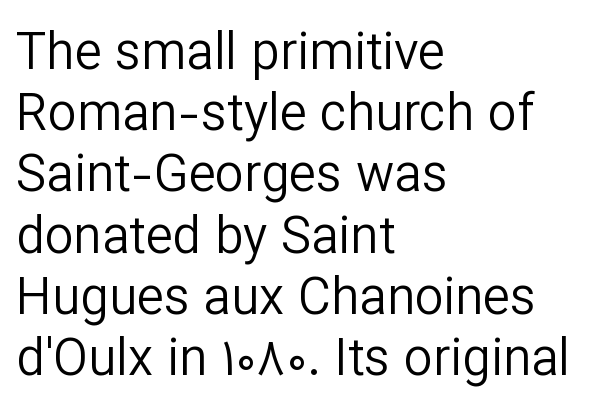
The image shows 51 px regular-weight sans-serif type, upright; set left-aligned, line spacing 1.2x, normal letter spacing, not underlined; low stroke contrast and a medium x-height.
